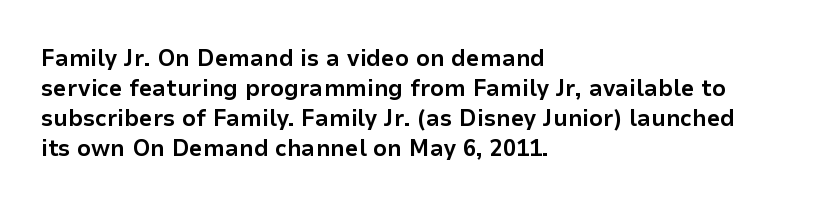
Q: Is the text bold? A: Yes.
Q: Is the text italic (slanted)? A: No, it is upright.
Q: Is the text underlined? A: No.
Q: How is the paragraph aligned? A: Left-aligned.
Q: Is the spacing between letters normal or unusually wide? A: Normal.
Q: Is the spacing between lines tight, normal or loose? A: Normal.
